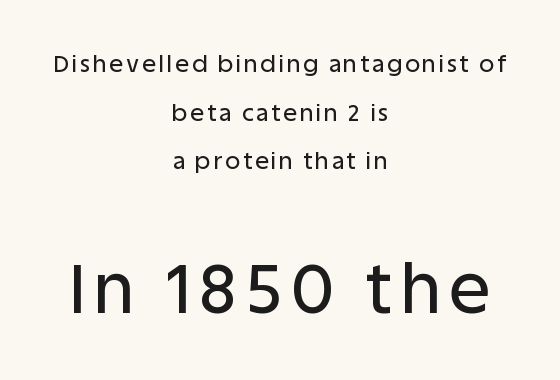
{"serif": "no", "italic": "no", "width": "normal", "stroke_contrast": "low", "x_height": "large", "monospaced": "no", "underline": "no", "align": "center", "line_spacing": "loose", "line_spacing_ratio": 2.11, "larger_block": "second", "size_ratio": 2.96, "glyph_px": 68}
